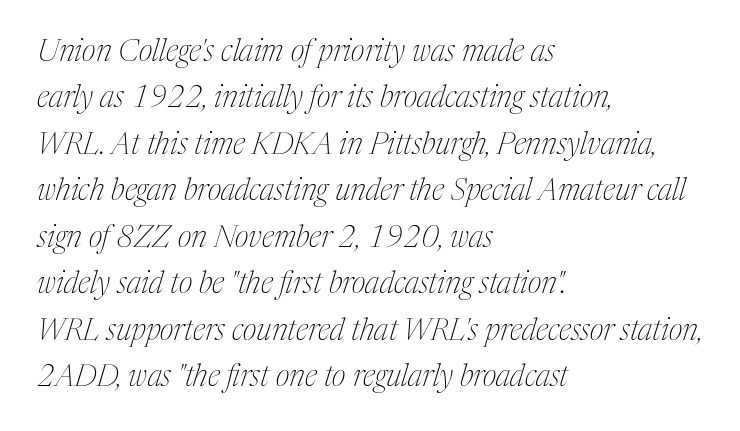
{"serif": "yes", "italic": "yes", "lean": "right", "slant_degrees": 17, "bold": "no", "weight": "thin", "width": "condensed", "stroke_contrast": "medium", "x_height": "medium", "monospaced": "no", "underline": "no", "align": "left", "line_spacing": "normal", "line_spacing_ratio": 1.55, "letter_spacing": "normal", "letter_spacing_em": 0.0, "glyph_px": 30}
